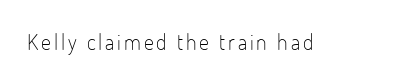
Q: Is the text bold? A: No.
Q: Is the text italic (slanted)? A: No, it is upright.
Q: Is the text underlined? A: No.
